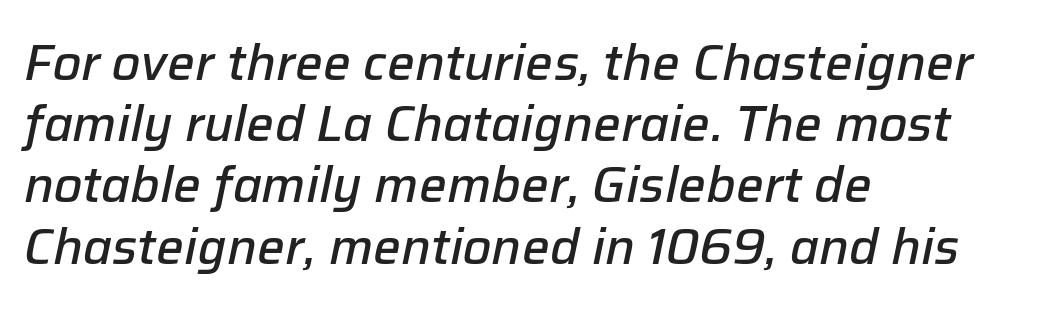
Q: Is the text bold? A: Semi-bold.
Q: Is the text italic (slanted)? A: Yes, it leans right by about 12 degrees.
Q: Is the text underlined? A: No.
Q: How is the paragraph aligned? A: Left-aligned.
Q: Is the spacing between letters normal or unusually wide? A: Normal.
Q: Is the spacing between lines tight, normal or loose? A: Normal.
Q: Width (condensed, normal, or wide)? A: Normal.
Q: Stroke contrast? A: Low.
Q: x-height? A: Medium.
Q: Monospaced? A: No.
